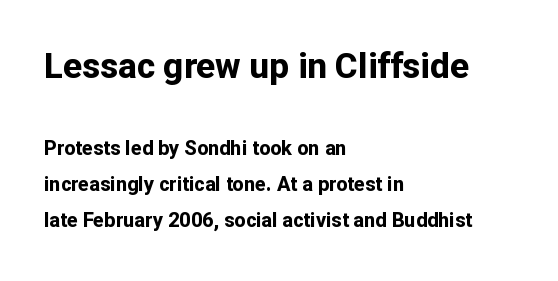
Q: Is the text bold? A: Yes.
Q: Is the text italic (slanted)? A: No, it is upright.
Q: Is the typeface a serif or a sans-serif typeface? A: Sans-serif.
Q: Is the text underlined? A: No.
Q: How is the paragraph aligned? A: Left-aligned.
Q: Is the spacing between letters normal or unusually wide? A: Normal.
Q: Which block of text is set in a larger size, the first (top) or the second (bottom)? A: The first (top) one.
Q: Width (condensed, normal, or wide)? A: Normal.
Q: Stroke contrast? A: Low.
Q: x-height? A: Medium.
Q: Monospaced? A: No.
